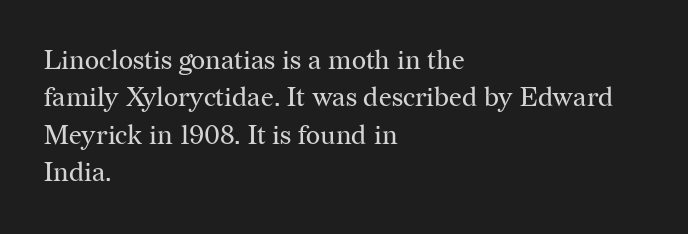
The image shows 27 px text type, upright; set left-aligned, normal line spacing (1.38x), normal letter spacing, not underlined.
